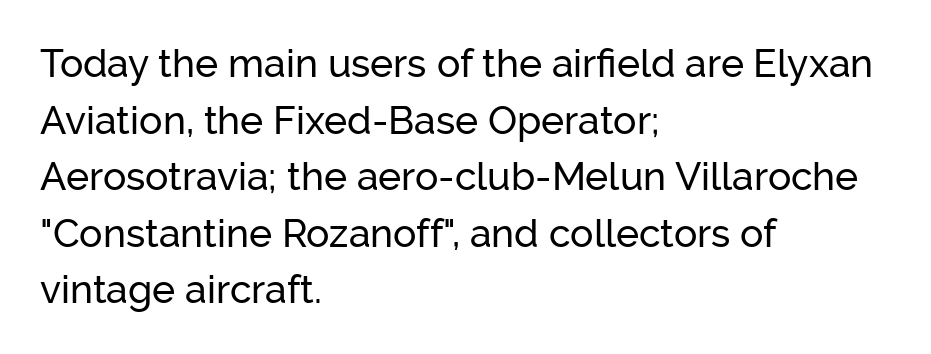
Q: Is the text italic (slanted)? A: No, it is upright.
Q: Is the typeface a serif or a sans-serif typeface? A: Sans-serif.
Q: Is the text underlined? A: No.
Q: How is the paragraph aligned? A: Left-aligned.
Q: Is the spacing between letters normal or unusually wide? A: Normal.
Q: Is the spacing between lines tight, normal or loose? A: Normal.
Q: Width (condensed, normal, or wide)? A: Normal.
Q: Stroke contrast? A: Low.
Q: x-height? A: Medium.
Q: Monospaced? A: No.
